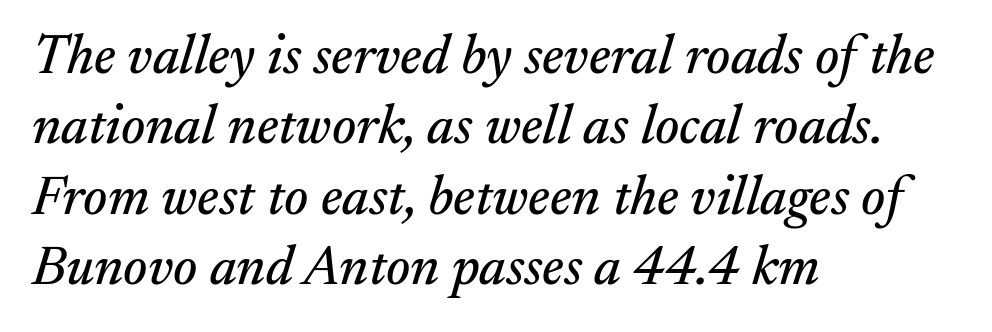
Q: Is the text italic (slanted)? A: Yes, it leans right by about 17 degrees.
Q: Is the typeface a serif or a sans-serif typeface? A: Serif.
Q: Is the text underlined? A: No.
Q: How is the paragraph aligned? A: Left-aligned.
Q: Is the spacing between letters normal or unusually wide? A: Normal.
Q: Is the spacing between lines tight, normal or loose? A: Normal.
Q: Width (condensed, normal, or wide)? A: Normal.
Q: Stroke contrast? A: Medium.
Q: x-height? A: Small.
Q: Monospaced? A: No.
